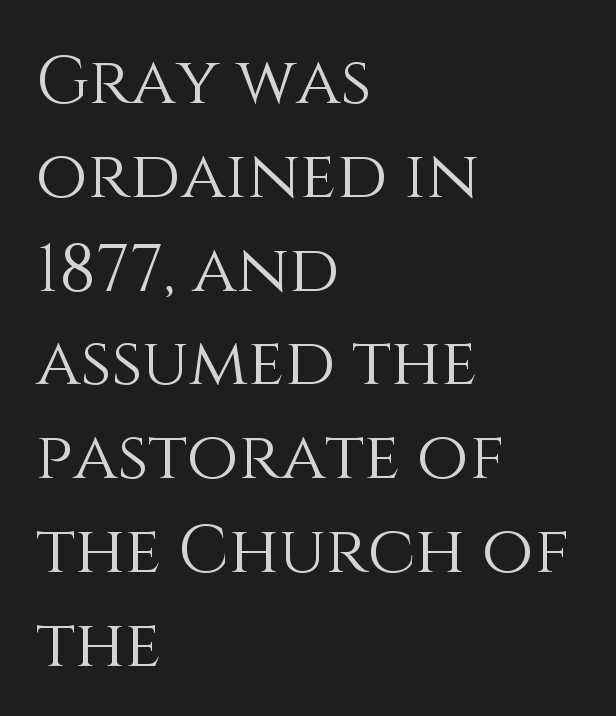
{"italic": "no", "bold": "no", "weight": "light", "width": "normal", "stroke_contrast": "medium", "x_height": "large", "monospaced": "no", "underline": "no", "align": "left", "line_spacing": "normal", "line_spacing_ratio": 1.4, "letter_spacing": "normal", "letter_spacing_em": 0.0, "glyph_px": 67}
